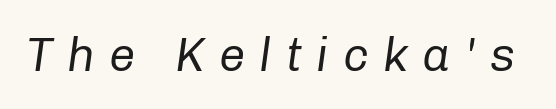
Q: Is the text bold? A: No.
Q: Is the text italic (slanted)? A: Yes, it leans right by about 8 degrees.
Q: Is the text underlined? A: No.
Q: Is the spacing between letters normal or unusually wide? A: Unusually wide.
Q: Width (condensed, normal, or wide)? A: Normal.
Q: Stroke contrast? A: Low.
Q: x-height? A: Medium.
Q: Monospaced? A: No.
